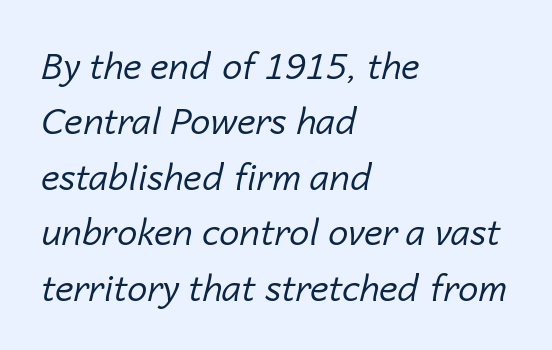
The image shows 36 px regular-weight type, italic (leaning right); set left-aligned, normal line spacing (1.54x), normal letter spacing, not underlined; low stroke contrast and a medium x-height.
